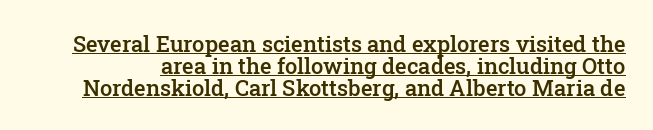
Q: Is the text bold? A: Semi-bold.
Q: Is the text italic (slanted)? A: No, it is upright.
Q: Is the text underlined? A: Yes.
Q: Is the spacing between letters normal or unusually wide? A: Normal.
Q: Is the spacing between lines tight, normal or loose? A: Tight.
